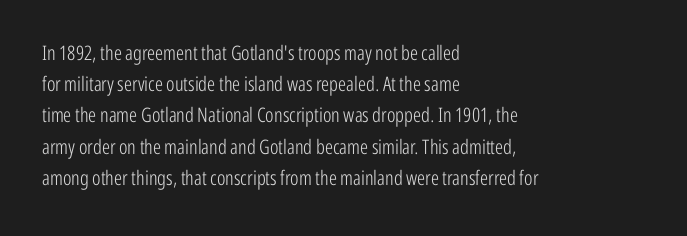
{"italic": "no", "bold": "no", "underline": "no", "align": "left", "line_spacing": "normal", "line_spacing_ratio": 1.56, "letter_spacing": "normal", "letter_spacing_em": 0.0, "glyph_px": 20}
